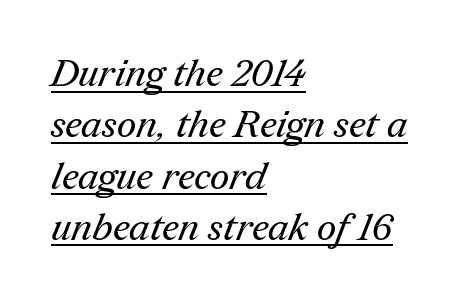
{"serif": "yes", "bold": "no", "weight": "regular", "width": "normal", "stroke_contrast": "medium", "x_height": "medium", "monospaced": "no", "underline": "yes", "align": "left", "line_spacing": "normal", "line_spacing_ratio": 1.35, "letter_spacing": "normal", "letter_spacing_em": 0.0, "glyph_px": 38}
